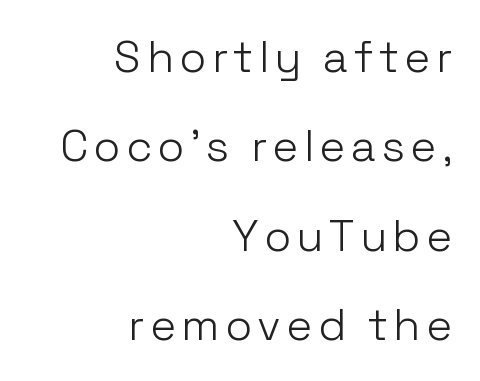
Q: Is the text bold? A: No.
Q: Is the text italic (slanted)? A: No, it is upright.
Q: Is the typeface a serif or a sans-serif typeface? A: Sans-serif.
Q: Is the text underlined? A: No.
Q: How is the paragraph aligned? A: Right-aligned.
Q: Is the spacing between lines tight, normal or loose? A: Loose.
Q: Width (condensed, normal, or wide)? A: Normal.
Q: Stroke contrast? A: Low.
Q: x-height? A: Medium.
Q: Monospaced? A: No.
